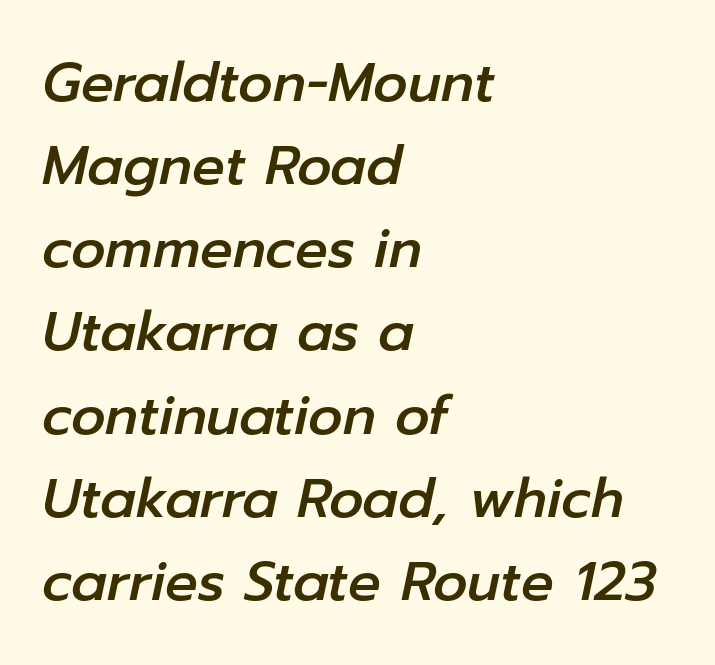
Q: Is the text italic (slanted)? A: Yes, it leans right by about 12 degrees.
Q: Is the text underlined? A: No.
Q: How is the paragraph aligned? A: Left-aligned.
Q: Is the spacing between letters normal or unusually wide? A: Normal.
Q: Is the spacing between lines tight, normal or loose? A: Normal.
Q: Width (condensed, normal, or wide)? A: Normal.
Q: Stroke contrast? A: Low.
Q: x-height? A: Medium.
Q: Monospaced? A: No.
